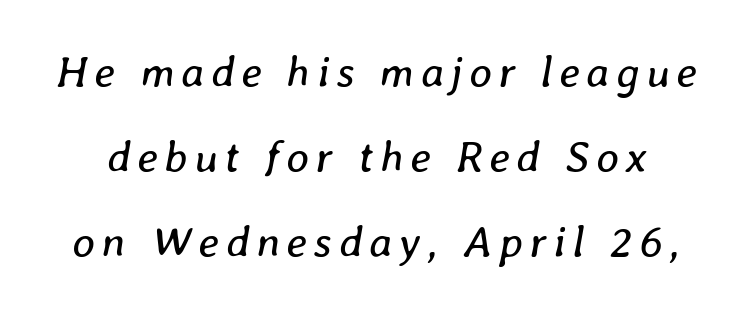
The image shows 44 px regular-weight type, italic (leaning right); set loose line spacing (1.93x), not underlined; low stroke contrast and a medium x-height.
